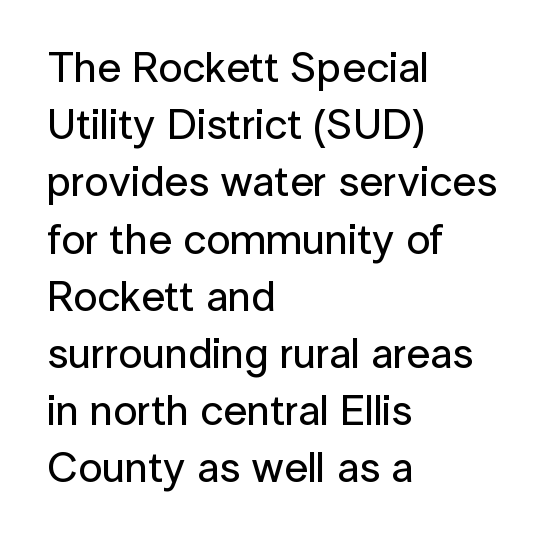
The image shows 43 px sans-serif type, upright; set left-aligned, normal line spacing (1.33x), normal letter spacing, not underlined; low stroke contrast and a medium x-height.
